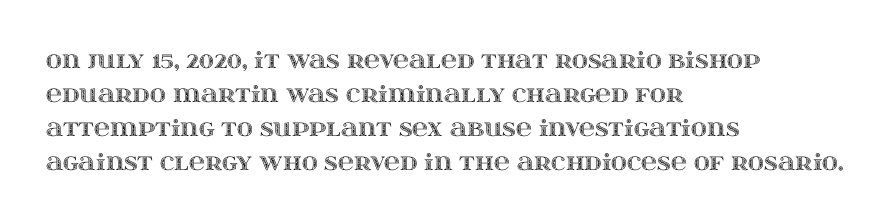
Q: Is the text italic (slanted)? A: No, it is upright.
Q: Is the text underlined? A: No.
Q: How is the paragraph aligned? A: Left-aligned.
Q: Is the spacing between letters normal or unusually wide? A: Normal.
Q: Is the spacing between lines tight, normal or loose? A: Normal.
